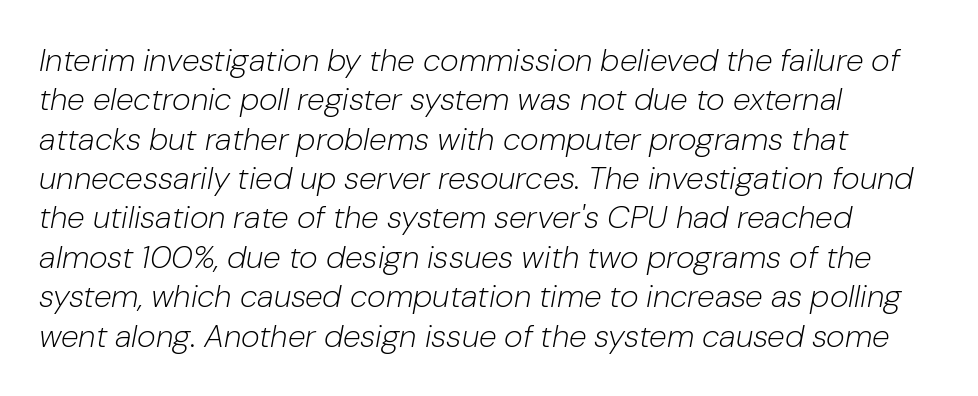
The image shows 32 px light type, italic (leaning right); set left-aligned, line spacing 1.23x, normal letter spacing, not underlined; low stroke contrast and a medium x-height.
